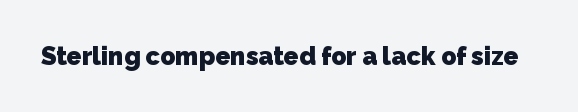
The baseline area is clear. The face used here is rendered with its standard letterfit. The face used here has the dense, thick strokes of a bold.
